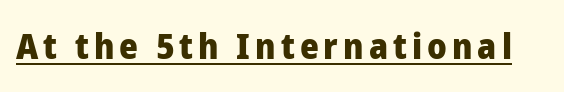
The image shows 36 px heavy sans-serif type, upright; set underlined; low stroke contrast and a medium x-height.
